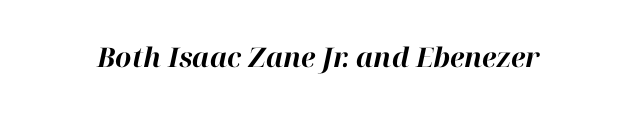
{"italic": "yes", "lean": "right", "slant_degrees": 12, "bold": "yes", "underline": "no", "letter_spacing": "normal", "letter_spacing_em": 0.0, "glyph_px": 27}
